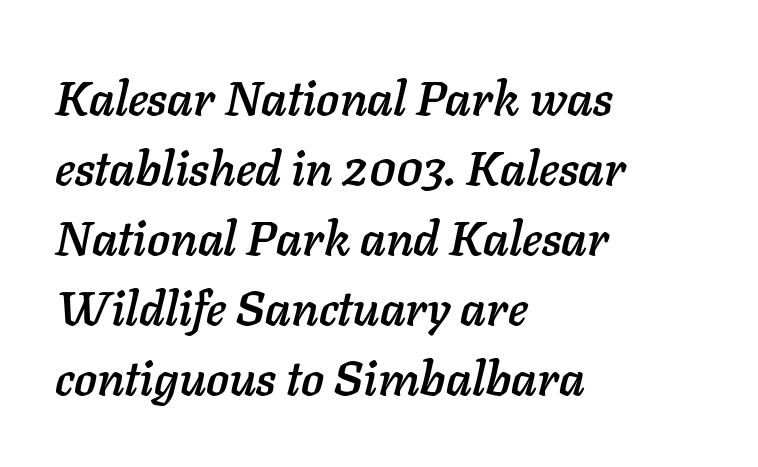
Varying glyph widths throughout — classic text-font behaviour. Students, observe: this is what conventionally led text looks like. Nothing unusual about the tracking: characters are spaced as the font intends. Notice how the stems are inclined rather than vertical — that's the hallmark of italics. Does the copy run flush right? No — it runs flush left.
